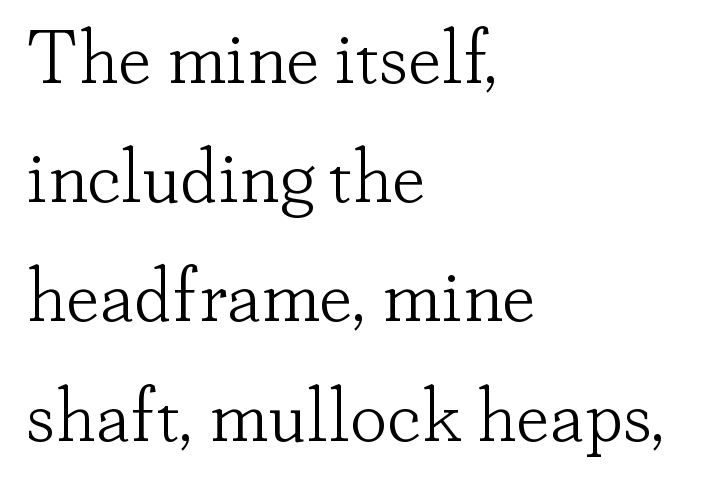
The image shows 75 px light serif type, upright; set left-aligned, normal line spacing (1.59x), normal letter spacing, not underlined; low stroke contrast and a small x-height.
